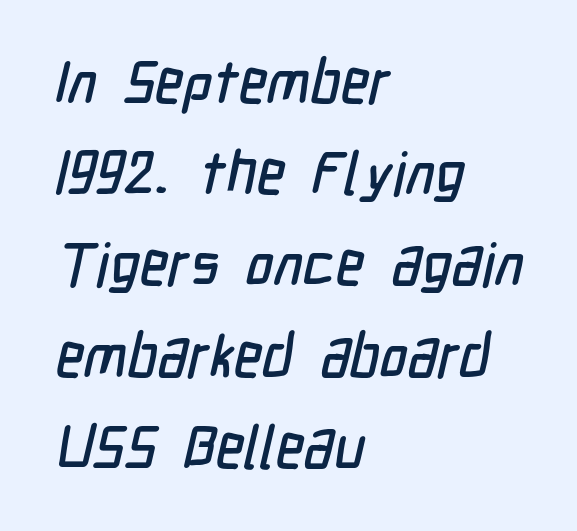
The image shows 60 px condensed sans-serif type; set left-aligned, normal line spacing (1.52x), normal letter spacing, not underlined; low stroke contrast and a medium x-height.
